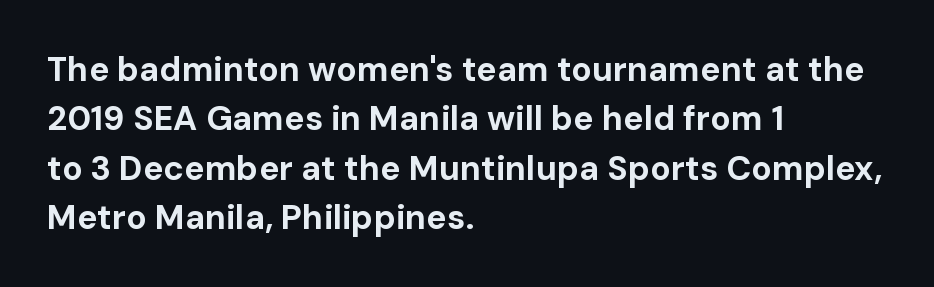
{"serif": "no", "italic": "no", "bold": "yes", "weight": "bold", "width": "normal", "stroke_contrast": "low", "x_height": "medium", "monospaced": "no", "underline": "no", "align": "left", "line_spacing": "normal", "line_spacing_ratio": 1.45, "letter_spacing": "normal", "letter_spacing_em": 0.0, "glyph_px": 34}
